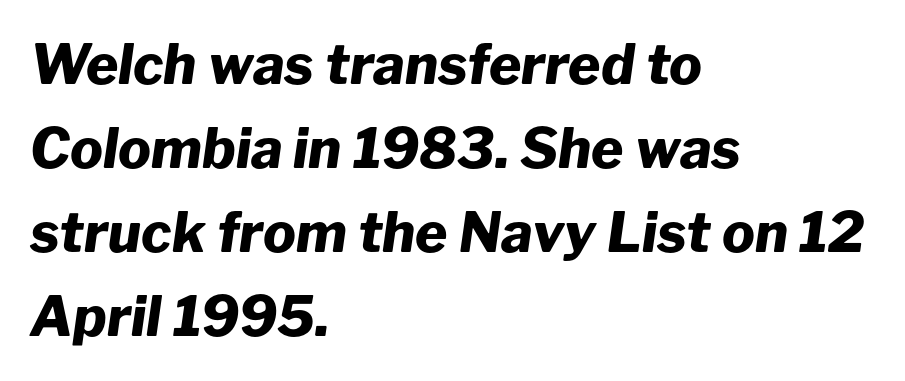
The image shows 55 px heavy type, italic (leaning right); set left-aligned, normal line spacing (1.53x), normal letter spacing, not underlined; low stroke contrast and a medium x-height.
